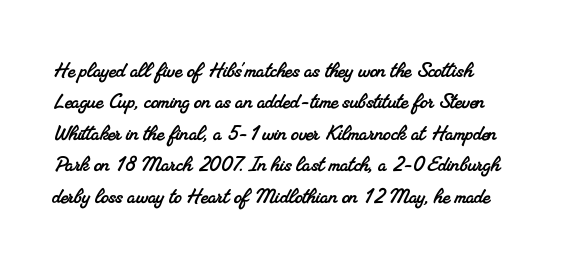
{"underline": "no", "line_spacing": "normal", "line_spacing_ratio": 1.26, "letter_spacing": "normal", "letter_spacing_em": 0.0, "glyph_px": 25}
